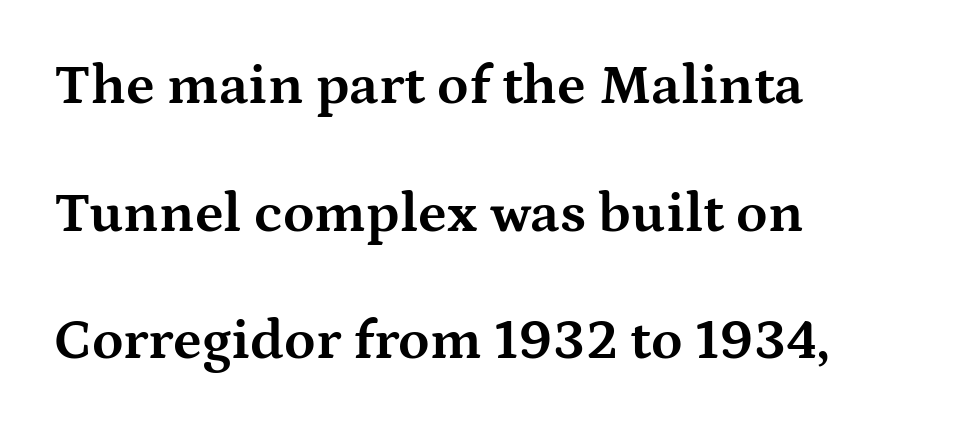
Q: Is the text bold? A: Yes.
Q: Is the text italic (slanted)? A: No, it is upright.
Q: Is the typeface a serif or a sans-serif typeface? A: Serif.
Q: Is the text underlined? A: No.
Q: How is the paragraph aligned? A: Left-aligned.
Q: Is the spacing between letters normal or unusually wide? A: Normal.
Q: Is the spacing between lines tight, normal or loose? A: Loose.
Q: Width (condensed, normal, or wide)? A: Wide.
Q: Stroke contrast? A: Medium.
Q: x-height? A: Medium.
Q: Monospaced? A: No.
